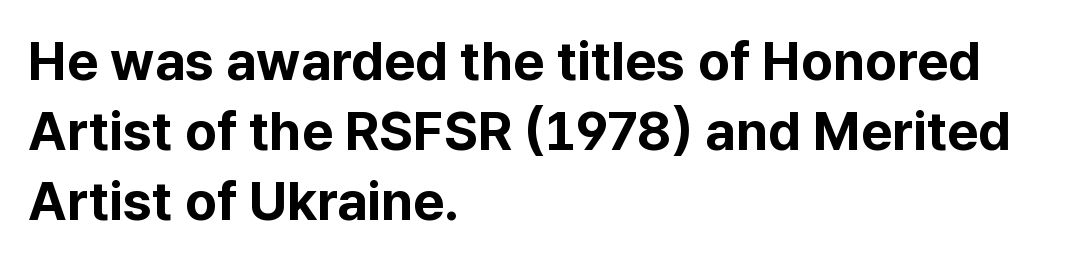
Q: Is the text bold? A: Yes.
Q: Is the text italic (slanted)? A: No, it is upright.
Q: Is the typeface a serif or a sans-serif typeface? A: Sans-serif.
Q: Is the text underlined? A: No.
Q: How is the paragraph aligned? A: Left-aligned.
Q: Is the spacing between letters normal or unusually wide? A: Normal.
Q: Is the spacing between lines tight, normal or loose? A: Normal.
Q: Width (condensed, normal, or wide)? A: Normal.
Q: Stroke contrast? A: Low.
Q: x-height? A: Medium.
Q: Monospaced? A: No.
